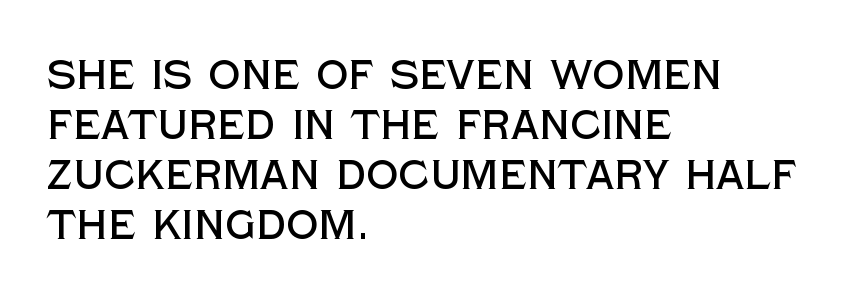
This sample uses plain, unmodified letter spacing. Posture: straight, roman, zero tilt. These lines are composed in type without serifs. Does the leading feel generous? No, just average. Is the block centered? No — it sits flush against the left margin. Descender tails drop into unmarked territory.
